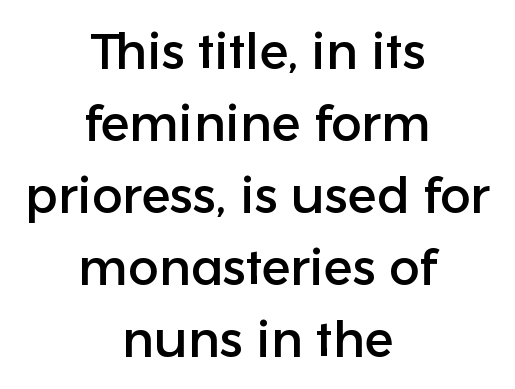
The image shows 51 px sans-serif type, upright; set centered, normal line spacing (1.41x), normal letter spacing, not underlined; low stroke contrast and a medium x-height.
